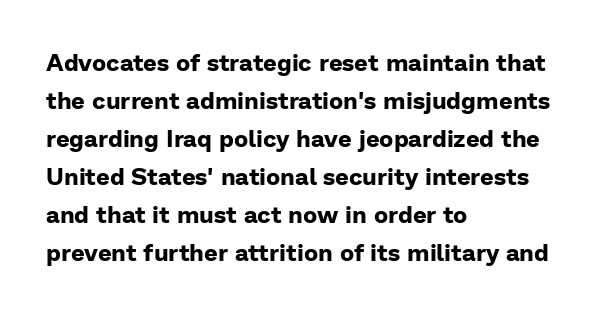
The space between consecutive lines is moderate. Alignment: flush left. The passage shown is not underscored anywhere. The type is set solid horizontally, with unmodified tracking. The characters look thick and weighty, a clear bold. Unlike italic type, these characters show no tilt at all.
